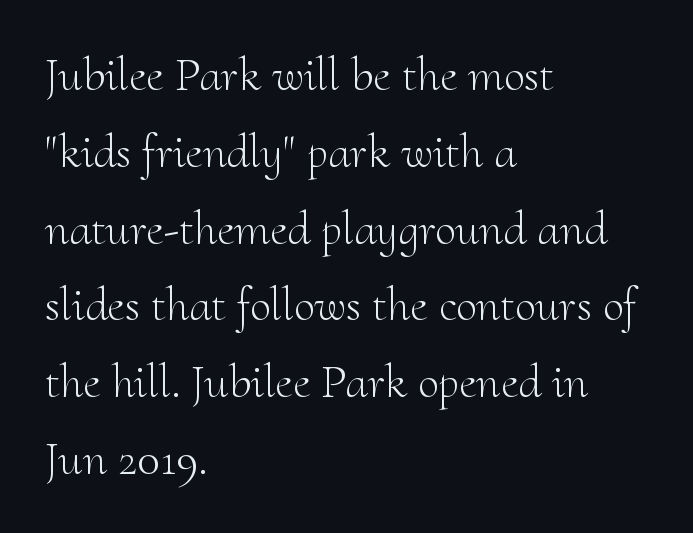
The image shows 48 px light serif type, upright; set left-aligned, normal line spacing (1.6x), normal letter spacing, not underlined; medium stroke contrast and a small x-height.
